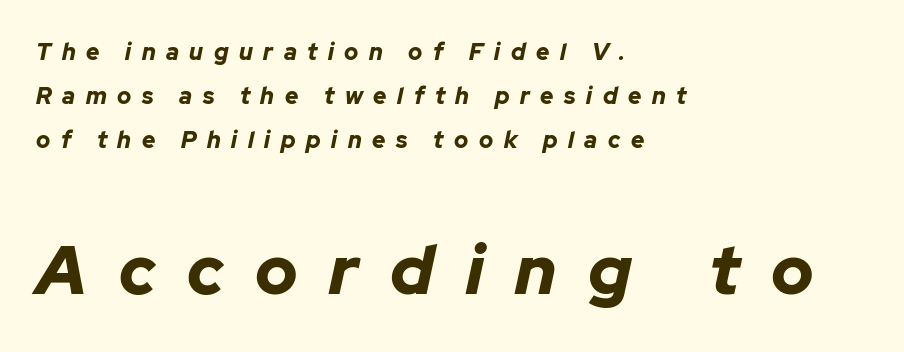
Q: Is the text bold? A: Yes.
Q: Is the text italic (slanted)? A: Yes, it leans right by about 12 degrees.
Q: Is the text underlined? A: No.
Q: How is the paragraph aligned? A: Left-aligned.
Q: Is the spacing between letters normal or unusually wide? A: Unusually wide.
Q: Is the spacing between lines tight, normal or loose? A: Loose.
Q: Which block of text is set in a larger size, the first (top) or the second (bottom)? A: The second (bottom) one.
Q: Width (condensed, normal, or wide)? A: Normal.
Q: Stroke contrast? A: Low.
Q: x-height? A: Medium.
Q: Monospaced? A: No.
